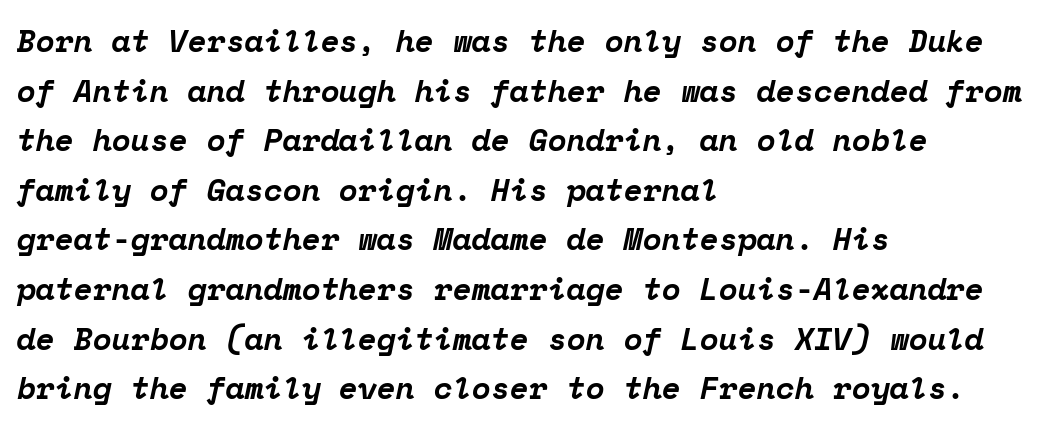
The gap between lines stays unmarked. Is the block centered? No — it sits flush against the left margin. Spacing verdict: monospaced, one width for all characters. This sample uses an oblique cut, with every glyph tilted off the vertical. Does the weight exceed regular? Yes, all the way to bold. A typesetter would label this face a serif.
